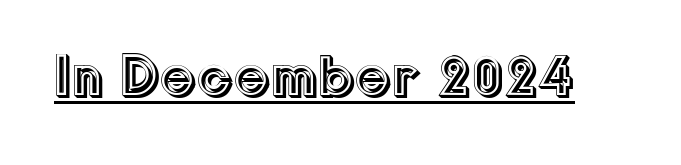
The image shows 57 px text type, upright; set normal letter spacing, underlined; a medium x-height.
